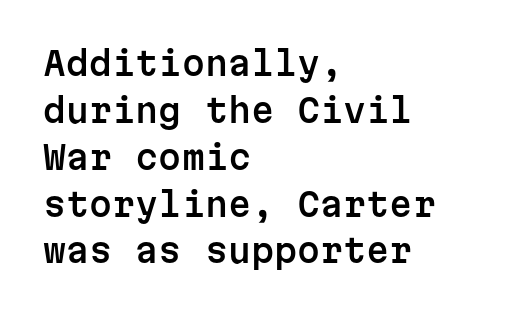
The image shows 33 px sans-serif type, upright, monospaced; set left-aligned, normal line spacing (1.42x), normal letter spacing, not underlined; low stroke contrast and a medium x-height.
